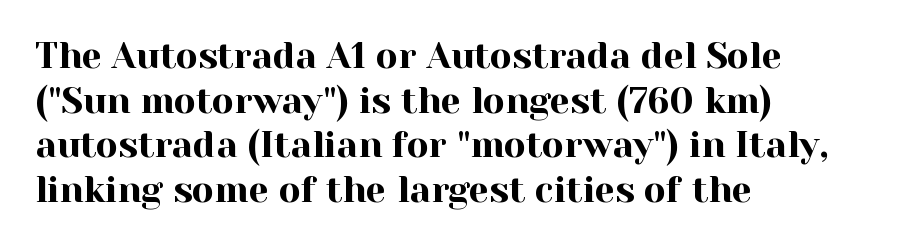
These lines are composed in type with serifs. Do the characters align in a grid? No, the font is proportional. No word sits above an underline. If you drew a line through each stem, it would be perfectly vertical.
